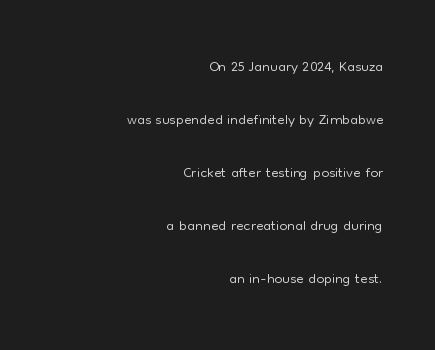
Students, observe: this is what heavily led, spacious text looks like. Each row of text sits above clean, open space. This sample uses an upright cut, with every glyph sitting square on the baseline. No extra tracking has been applied to these lines. Is this a heavy cut? Hardly; it is regular or lighter.
